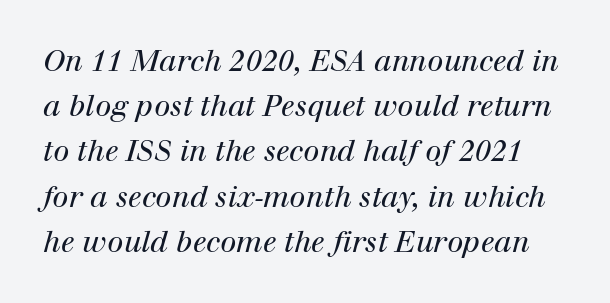
The image shows 29 px regular-weight serif type, italic (leaning right); set normal line spacing (1.56x), normal letter spacing, not underlined; high stroke contrast and a medium x-height.
